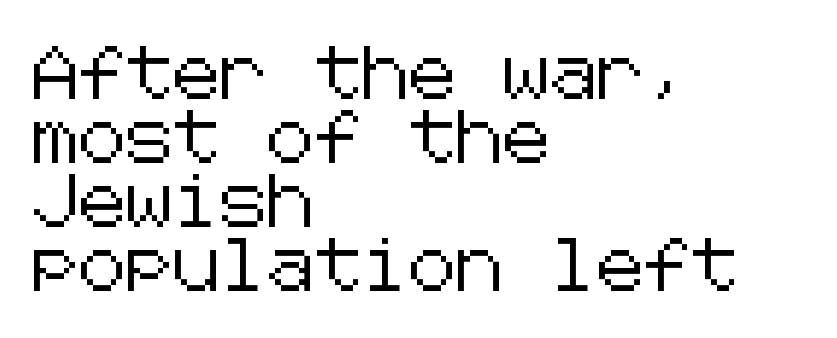
{"serif": "no", "italic": "no", "width": "normal", "stroke_contrast": "low", "x_height": "medium", "underline": "no", "align": "left", "line_spacing_ratio": 1.21, "letter_spacing": "normal", "letter_spacing_em": 0.0, "glyph_px": 53}
